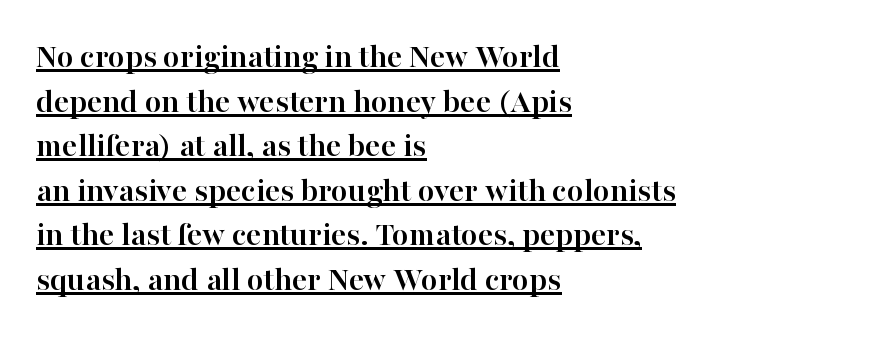
{"serif": "yes", "italic": "no", "bold": "yes", "weight": "semibold", "width": "normal", "stroke_contrast": "high", "x_height": "medium", "monospaced": "no", "underline": "yes", "align": "left", "line_spacing": "normal", "line_spacing_ratio": 1.31, "letter_spacing": "normal", "letter_spacing_em": 0.0, "glyph_px": 34}
